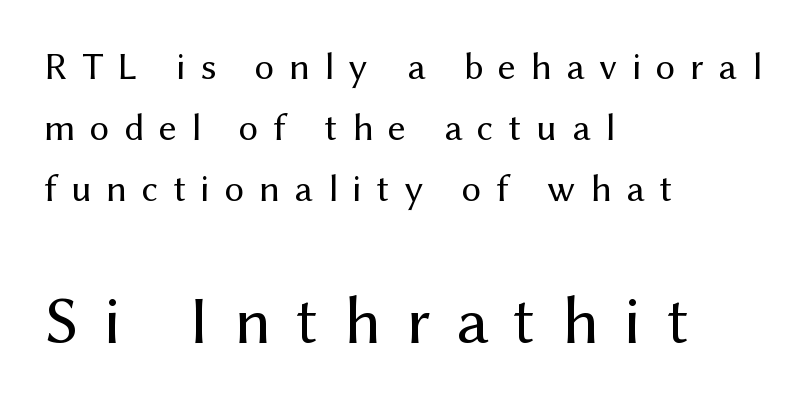
{"serif": "no", "italic": "no", "bold": "no", "weight": "regular", "width": "normal", "stroke_contrast": "medium", "x_height": "medium", "monospaced": "no", "underline": "no", "align": "left", "line_spacing": "normal", "line_spacing_ratio": 1.57, "letter_spacing": "wide", "letter_spacing_em": 0.37, "larger_block": "second", "size_ratio": 1.74, "glyph_px": 68}
